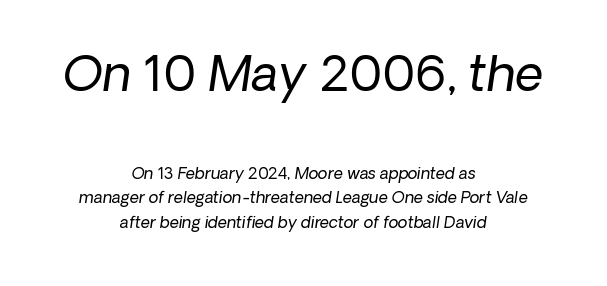
The image shows 49 px regular-weight sans-serif type; set centered, normal line spacing (1.51x), normal letter spacing, not underlined; the first (top) block is 3.06x larger; low stroke contrast and a medium x-height.
